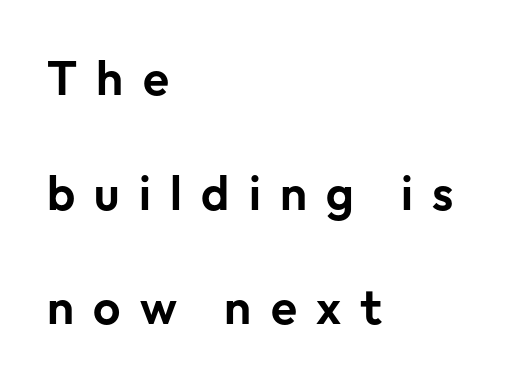
The image shows 48 px sans-serif type, upright; set left-aligned, loose line spacing (2.39x), unusually wide letter spacing (+0.4 em), not underlined; low stroke contrast and a medium x-height.
